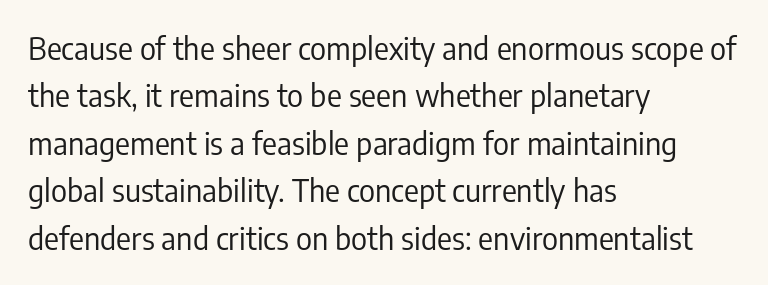
The type family on display is of the sans-serif kind. Decoration check: the copy has no underline. Baseline-to-baseline distance is the conventional proportion of letter height. Stroke mass is kept to a normal reading level or below. Horizontally, the lines are justified to the leading edge only. Proportional: the letters do not fall into vertical columns.
